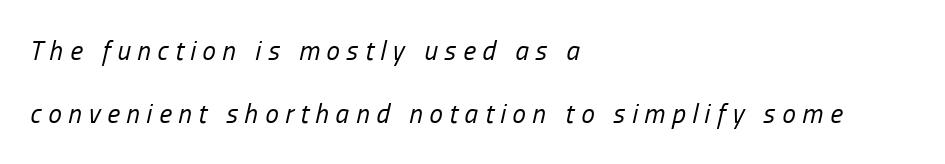
The image shows 27 px text type, italic (leaning right); set left-aligned, loose line spacing (2.34x), unusually wide letter spacing (+0.25 em), not underlined.
